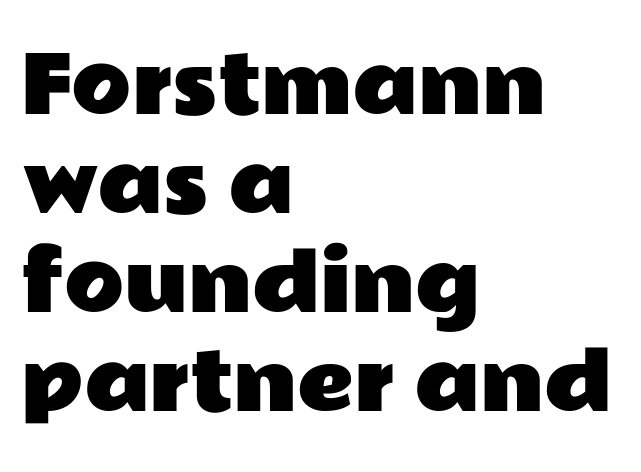
Q: Is the text italic (slanted)? A: No, it is upright.
Q: Is the typeface a serif or a sans-serif typeface? A: Sans-serif.
Q: Is the text underlined? A: No.
Q: How is the paragraph aligned? A: Left-aligned.
Q: Is the spacing between letters normal or unusually wide? A: Normal.
Q: Is the spacing between lines tight, normal or loose? A: Normal.
Q: Width (condensed, normal, or wide)? A: Wide.
Q: Stroke contrast? A: Low.
Q: x-height? A: Medium.
Q: Monospaced? A: No.
